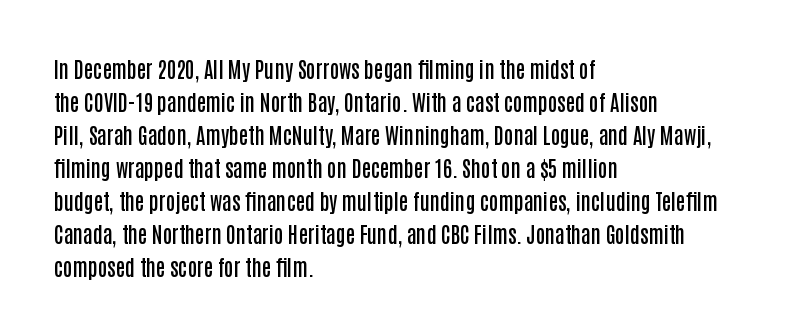
Q: Is the text bold? A: Semi-bold.
Q: Is the text italic (slanted)? A: No, it is upright.
Q: Is the text underlined? A: No.
Q: How is the paragraph aligned? A: Left-aligned.
Q: Is the spacing between letters normal or unusually wide? A: Normal.
Q: Is the spacing between lines tight, normal or loose? A: Normal.
